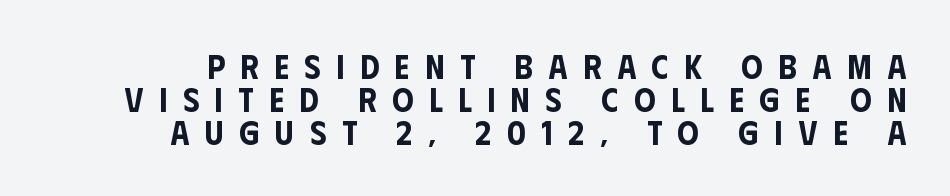
Q: Is the text italic (slanted)? A: No, it is upright.
Q: Is the typeface a serif or a sans-serif typeface? A: Sans-serif.
Q: Is the text underlined? A: No.
Q: Is the spacing between letters normal or unusually wide? A: Unusually wide.
Q: Is the spacing between lines tight, normal or loose? A: Tight.
Q: Width (condensed, normal, or wide)? A: Condensed.
Q: Stroke contrast? A: Low.
Q: x-height? A: Large.
Q: Monospaced? A: No.
